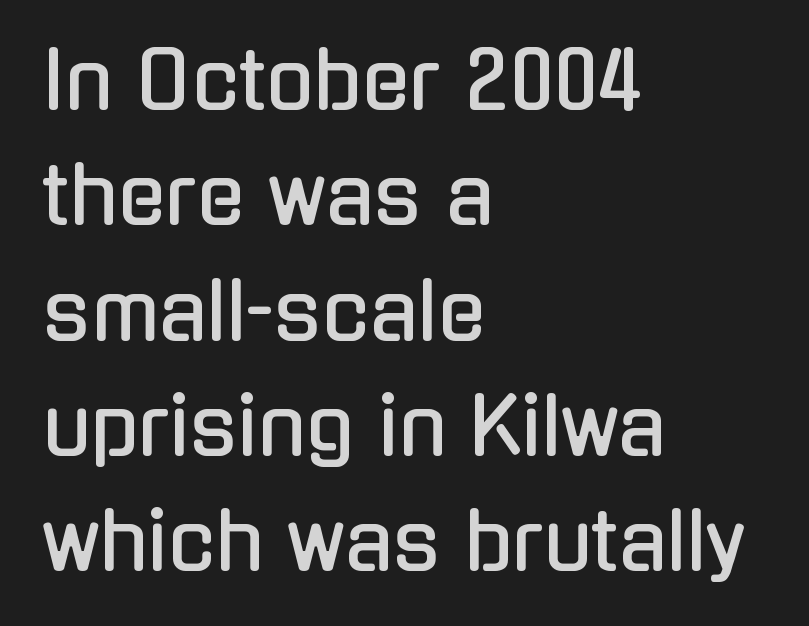
Q: Is the text italic (slanted)? A: No, it is upright.
Q: Is the typeface a serif or a sans-serif typeface? A: Sans-serif.
Q: Is the text underlined? A: No.
Q: How is the paragraph aligned? A: Left-aligned.
Q: Is the spacing between letters normal or unusually wide? A: Normal.
Q: Is the spacing between lines tight, normal or loose? A: Normal.
Q: Width (condensed, normal, or wide)? A: Condensed.
Q: Stroke contrast? A: Low.
Q: x-height? A: Medium.
Q: Monospaced? A: No.
